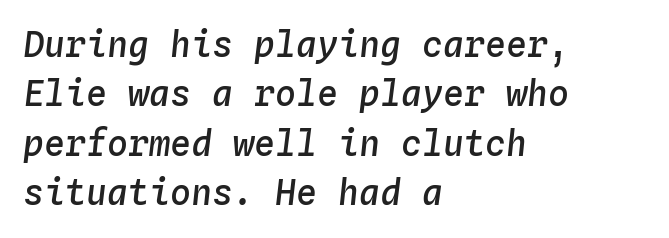
The image shows 35 px semibold type, italic (leaning right), monospaced; set left-aligned, normal line spacing (1.41x), normal letter spacing, not underlined; low stroke contrast and a medium x-height.
